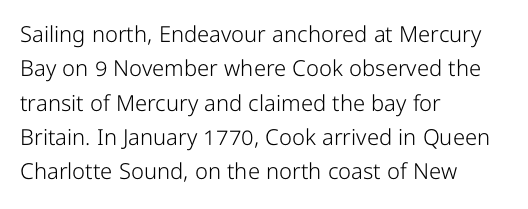
{"italic": "no", "bold": "no", "underline": "no", "align": "left", "line_spacing": "normal", "line_spacing_ratio": 1.56, "letter_spacing": "normal", "letter_spacing_em": 0.0, "glyph_px": 22}
